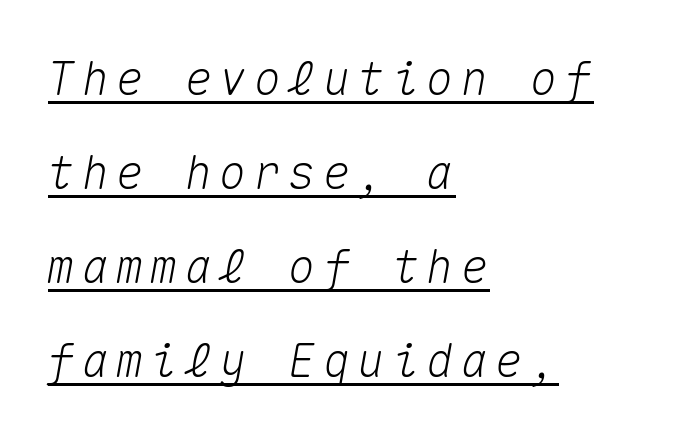
Q: Is the text italic (slanted)? A: Yes, it leans right by about 10 degrees.
Q: Is the text underlined? A: Yes.
Q: How is the paragraph aligned? A: Left-aligned.
Q: Is the spacing between lines tight, normal or loose? A: Loose.
Q: Width (condensed, normal, or wide)? A: Normal.
Q: Stroke contrast? A: Medium.
Q: x-height? A: Medium.
Q: Monospaced? A: Yes.
